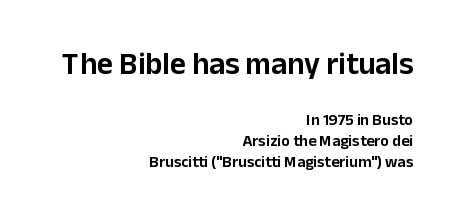
Q: Is the text italic (slanted)? A: No, it is upright.
Q: Is the typeface a serif or a sans-serif typeface? A: Sans-serif.
Q: Is the text underlined? A: No.
Q: How is the paragraph aligned? A: Right-aligned.
Q: Is the spacing between letters normal or unusually wide? A: Normal.
Q: Is the spacing between lines tight, normal or loose? A: Normal.
Q: Which block of text is set in a larger size, the first (top) or the second (bottom)? A: The first (top) one.
Q: Width (condensed, normal, or wide)? A: Normal.
Q: Stroke contrast? A: Low.
Q: x-height? A: Medium.
Q: Monospaced? A: No.
